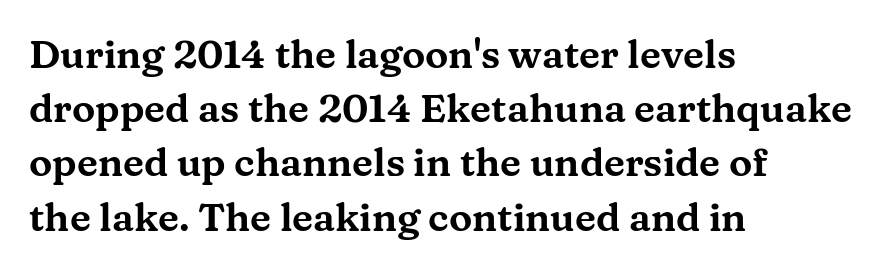
{"serif": "yes", "italic": "no", "width": "wide", "stroke_contrast": "medium", "x_height": "medium", "monospaced": "no", "underline": "no", "align": "left", "line_spacing": "normal", "line_spacing_ratio": 1.39, "letter_spacing": "normal", "letter_spacing_em": 0.0, "glyph_px": 39}
